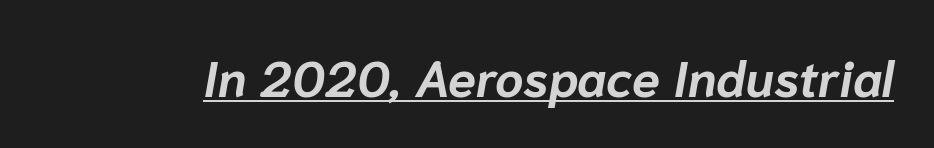
Observe the ordinary spacing: letters are neighbours, not strangers. The words here are underlined. Does the lettering tilt? It does — this is italic. A typesetter would call this proportional, since set widths differ per character. Strong, thick strokes mark this as bold type.
